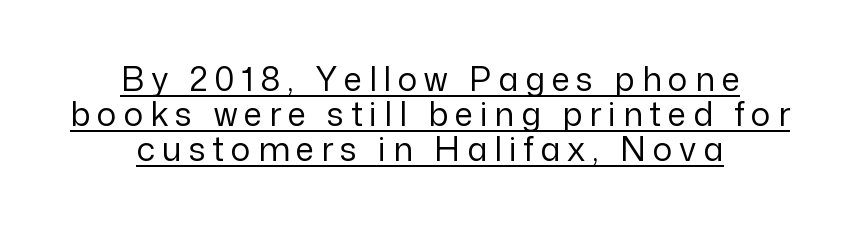
{"serif": "no", "italic": "no", "bold": "no", "weight": "regular", "width": "normal", "stroke_contrast": "low", "x_height": "medium", "monospaced": "no", "underline": "yes", "align": "center", "line_spacing": "tight", "line_spacing_ratio": 1.06, "letter_spacing": "wide", "letter_spacing_em": 0.21, "glyph_px": 33}
